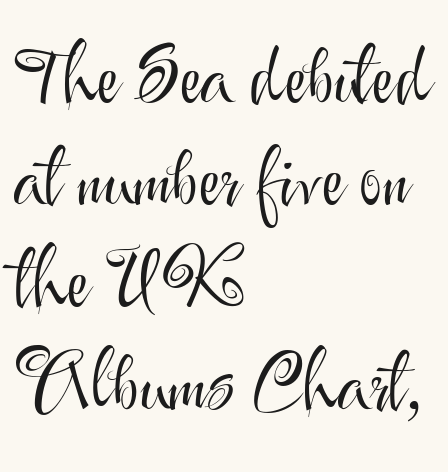
Q: Is the text bold? A: No.
Q: Is the typeface a serif or a sans-serif typeface? A: Sans-serif.
Q: Is the text underlined? A: No.
Q: How is the paragraph aligned? A: Left-aligned.
Q: Is the spacing between letters normal or unusually wide? A: Normal.
Q: Is the spacing between lines tight, normal or loose? A: Normal.
Q: Width (condensed, normal, or wide)? A: Normal.
Q: Stroke contrast? A: Medium.
Q: x-height? A: Small.
Q: Monospaced? A: No.
